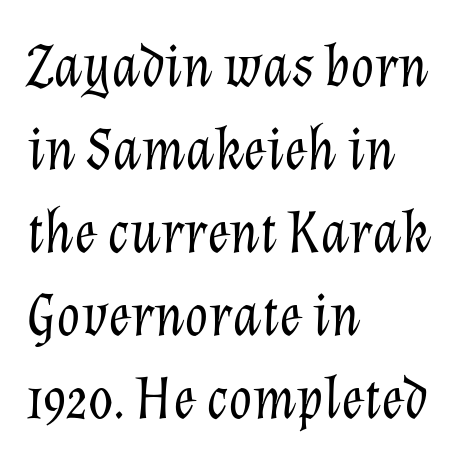
Q: Is the text bold? A: No.
Q: Is the text italic (slanted)? A: Yes, it leans right by about 12 degrees.
Q: Is the text underlined? A: No.
Q: How is the paragraph aligned? A: Left-aligned.
Q: Is the spacing between letters normal or unusually wide? A: Normal.
Q: Is the spacing between lines tight, normal or loose? A: Normal.
Q: Width (condensed, normal, or wide)? A: Normal.
Q: Stroke contrast? A: Low.
Q: x-height? A: Medium.
Q: Monospaced? A: No.
